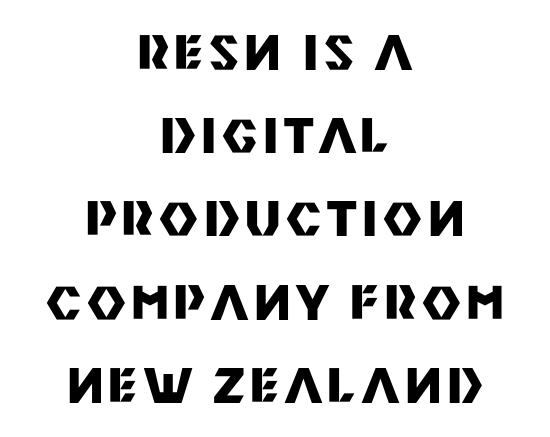
{"serif": "no", "italic": "no", "bold": "yes", "weight": "heavy", "width": "normal", "stroke_contrast": "medium", "x_height": "large", "monospaced": "no", "underline": "no", "align": "center", "line_spacing_ratio": 1.77, "glyph_px": 47}
